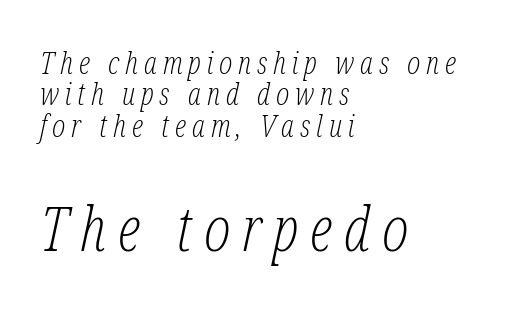
The image shows 62 px light, condensed serif type, italic (leaning right); set left-aligned, tight line spacing (1.01x), not underlined; the second (bottom) block is 2.0x larger; low stroke contrast and a medium x-height.
